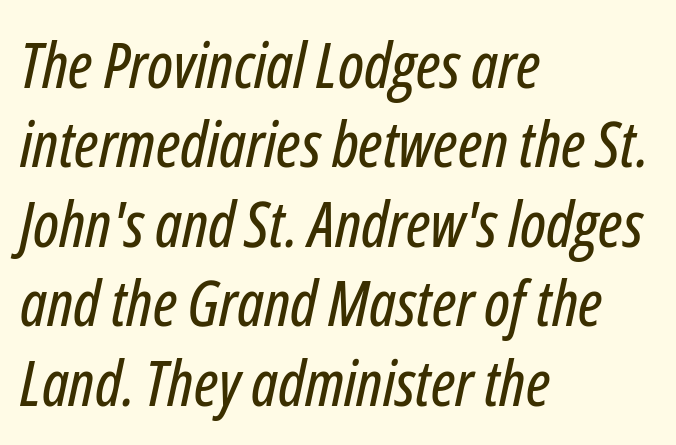
{"italic": "yes", "lean": "right", "slant_degrees": 12, "width": "condensed", "stroke_contrast": "low", "x_height": "medium", "monospaced": "no", "underline": "no", "align": "left", "line_spacing": "normal", "line_spacing_ratio": 1.26, "letter_spacing": "normal", "letter_spacing_em": 0.0, "glyph_px": 63}
